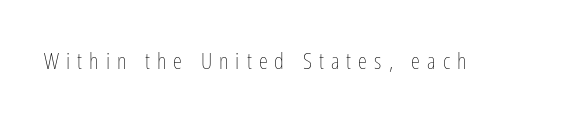
A typesetter would call this heavily tracked-out type. Bold? No — there's no thickening of the strokes. Every stem runs plumb, perpendicular to the baseline. The words here are not underlined.
